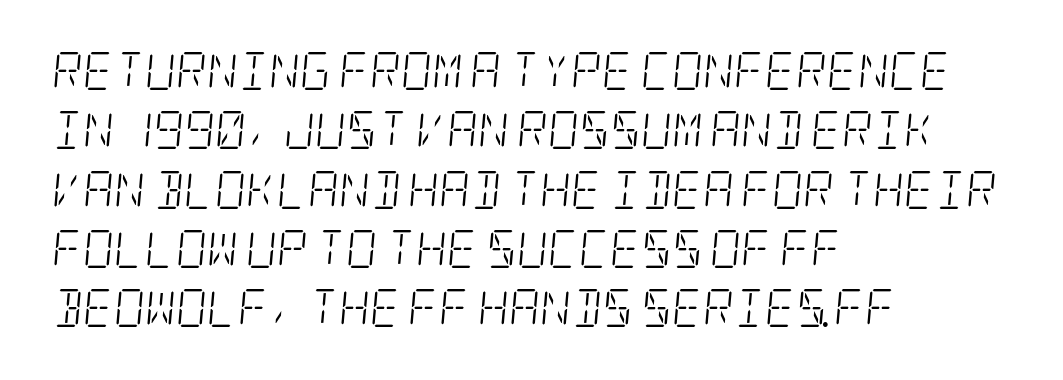
Q: Is the text bold? A: No.
Q: Is the text italic (slanted)? A: Yes, it leans right by about 5 degrees.
Q: Is the typeface a serif or a sans-serif typeface? A: Serif.
Q: Is the text underlined? A: No.
Q: How is the paragraph aligned? A: Left-aligned.
Q: Is the spacing between letters normal or unusually wide? A: Normal.
Q: Is the spacing between lines tight, normal or loose? A: Normal.
Q: Width (condensed, normal, or wide)? A: Condensed.
Q: Stroke contrast? A: Low.
Q: x-height? A: Large.
